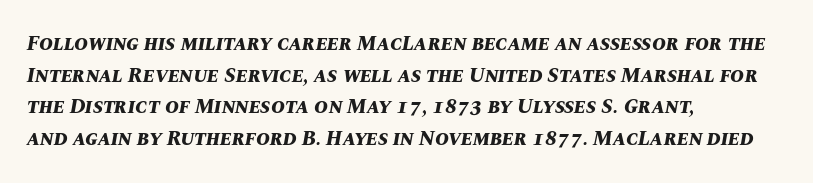
{"italic": "yes", "lean": "right", "slant_degrees": 10, "bold": "yes", "underline": "no", "align": "left", "line_spacing": "normal", "line_spacing_ratio": 1.51, "letter_spacing": "normal", "letter_spacing_em": 0.0, "glyph_px": 21}
